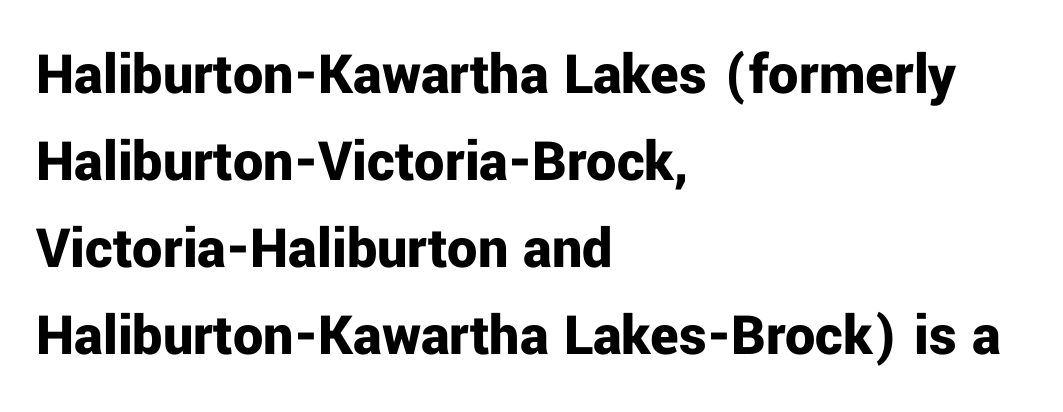
The glyphs have the mass of a bold cut. One glance says typical: line gaps are just what's usual. Do the letters lean? They stand straight. Every row of glyphs begins at an identical x-position on the left. Decoration check: the copy has no underline. The letters advance in unequal steps, a hallmark of proportional type.
